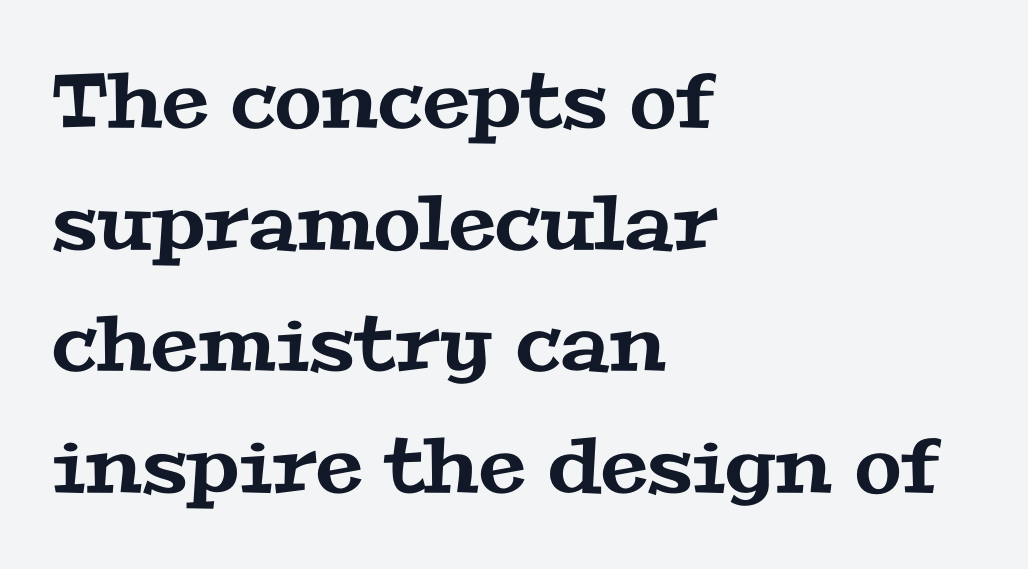
Note the varied advance widths — an 'i' is clearly narrower than an 'm'. Normally led — the rows are evenly, conventionally spaced. These lines are set flush left with a ragged right edge. The rendering keeps characters at their native spacing. The space beneath each line is pristine and unruled. The type family on display is of the serif kind.
